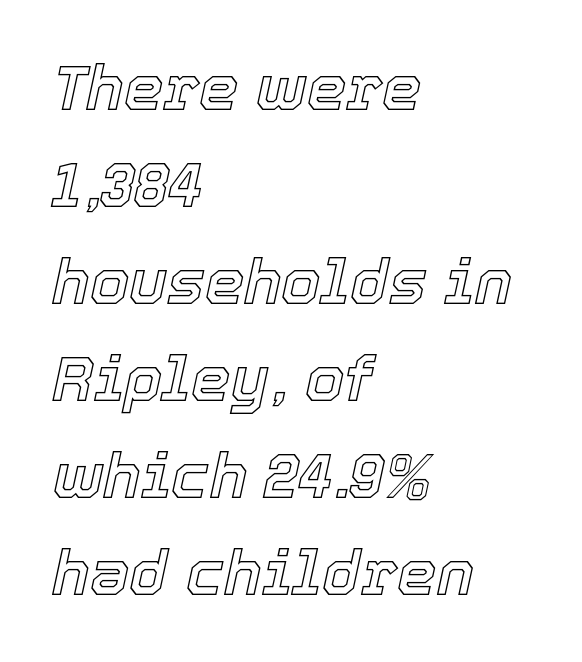
The image shows 63 px text type, italic (leaning right); set left-aligned, normal line spacing (1.54x), normal letter spacing, not underlined; a medium x-height.
